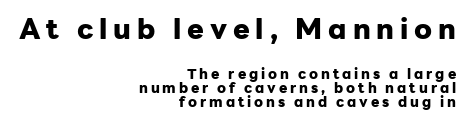
Q: Is the text bold? A: Yes.
Q: Is the text italic (slanted)? A: No, it is upright.
Q: Is the typeface a serif or a sans-serif typeface? A: Sans-serif.
Q: Is the text underlined? A: No.
Q: How is the paragraph aligned? A: Right-aligned.
Q: Is the spacing between letters normal or unusually wide? A: Unusually wide.
Q: Is the spacing between lines tight, normal or loose? A: Tight.
Q: Which block of text is set in a larger size, the first (top) or the second (bottom)? A: The first (top) one.
Q: Width (condensed, normal, or wide)? A: Normal.
Q: Stroke contrast? A: Low.
Q: x-height? A: Medium.
Q: Monospaced? A: No.
